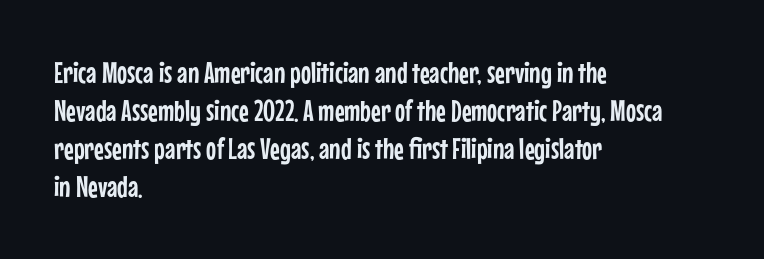
The image shows 30 px condensed sans-serif type, upright; set left-aligned, normal line spacing (1.27x), normal letter spacing, not underlined; low stroke contrast and a medium x-height.
